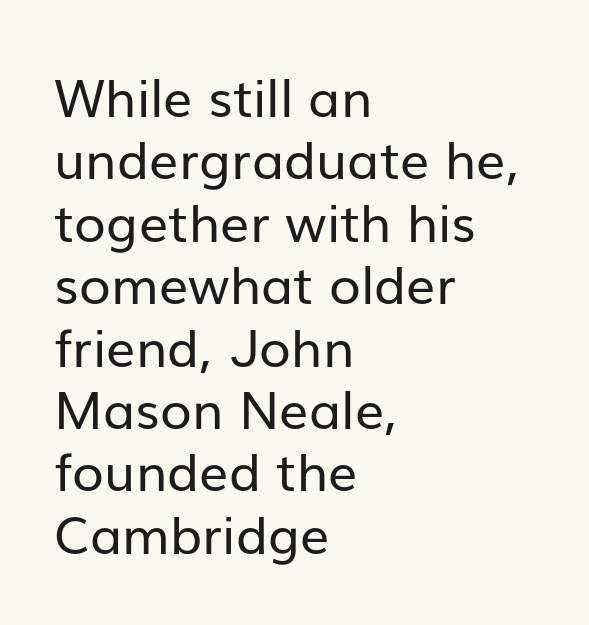
Q: Is the text bold? A: No.
Q: Is the text italic (slanted)? A: No, it is upright.
Q: Is the typeface a serif or a sans-serif typeface? A: Sans-serif.
Q: Is the text underlined? A: No.
Q: How is the paragraph aligned? A: Left-aligned.
Q: Is the spacing between letters normal or unusually wide? A: Normal.
Q: Width (condensed, normal, or wide)? A: Normal.
Q: Stroke contrast? A: Low.
Q: x-height? A: Medium.
Q: Monospaced? A: No.
